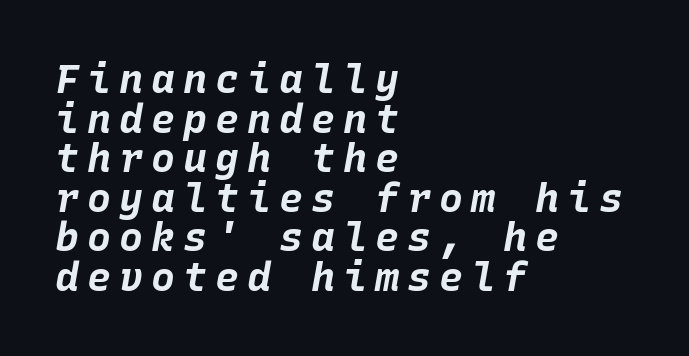
Set as a true bold cut, around the 700 mark. The paragraph has a hard left edge and a soft right edge. The passage shown is typed in a monospace face where columns stay perfectly aligned. This rendering features lettering with no underline. Vertically, the passage feels compressed, each row crowding the next. Tracking value appears strongly positive — letters spread wide.
